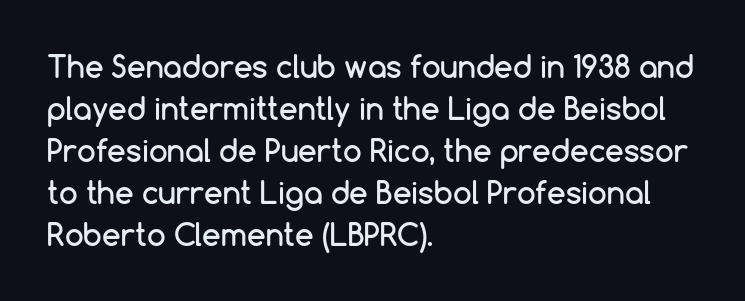
The glyphs in this specimen are sans serif. The lettering holds an erect, upright posture throughout. These lines are set flush left with a ragged right edge. How would I describe the line gaps? Plain and ordinary. These lines are rendered in a variable-pitch font.
